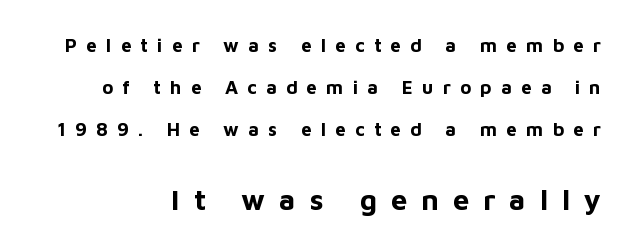
{"serif": "no", "italic": "no", "bold": "yes", "weight": "bold", "width": "normal", "stroke_contrast": "low", "x_height": "medium", "monospaced": "no", "underline": "no", "line_spacing": "loose", "line_spacing_ratio": 2.2, "letter_spacing": "wide", "letter_spacing_em": 0.48, "larger_block": "second", "size_ratio": 1.53, "glyph_px": 29}
